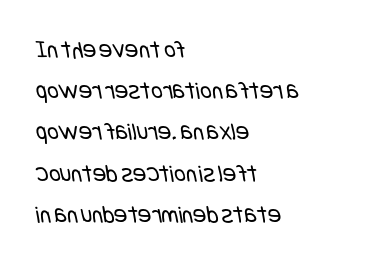
The image shows 25 px text type; set left-aligned, normal line spacing (1.65x), normal letter spacing, not underlined.
